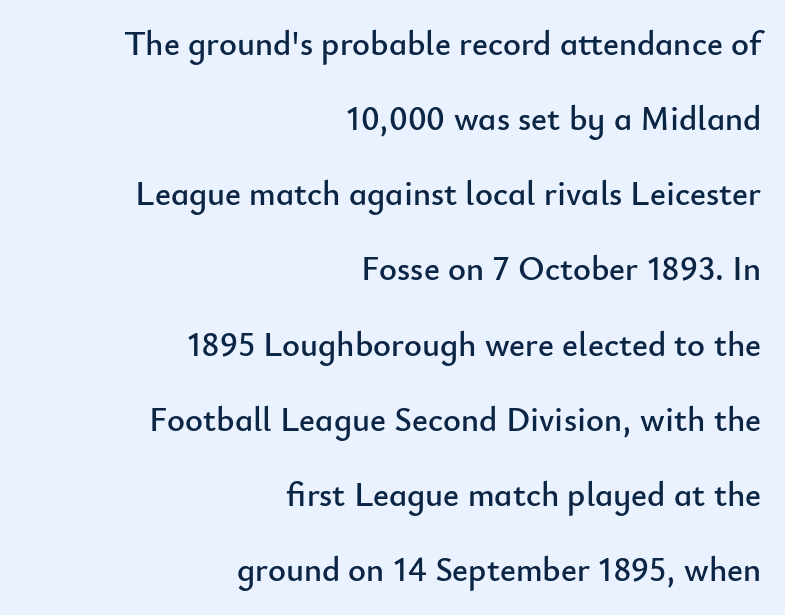
A typesetter would mark this as roman, not italic. The rendering uses natural spacing where letterforms have individual widths. The tracking reads as untouched default to a designer's eye. The characters display no serif detailing; their extremities are plain. Plain, unruled lines of type. Vertical spacing — loose.
